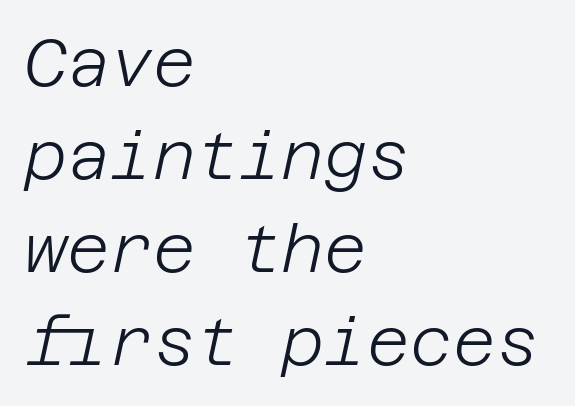
The image shows 66 px light type, italic (leaning right); set left-aligned, normal line spacing (1.41x), normal letter spacing, not underlined; low stroke contrast and a large x-height.
